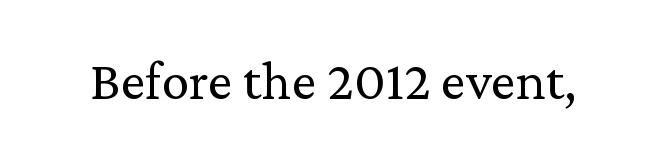
{"serif": "yes", "italic": "no", "bold": "no", "weight": "regular", "width": "normal", "stroke_contrast": "low", "x_height": "medium", "monospaced": "no", "underline": "no", "letter_spacing": "normal", "letter_spacing_em": 0.0, "glyph_px": 56}
